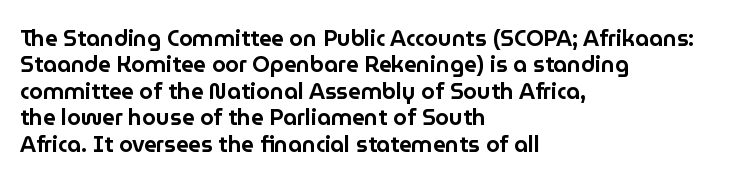
{"italic": "no", "underline": "no", "align": "left", "line_spacing_ratio": 1.2, "letter_spacing": "normal", "letter_spacing_em": 0.0, "glyph_px": 22}
